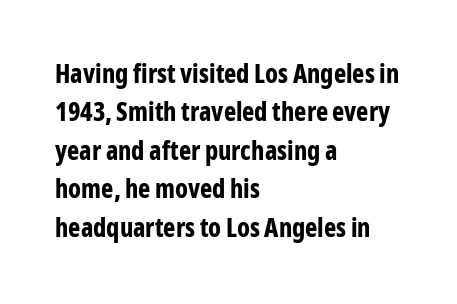
{"italic": "no", "bold": "yes", "underline": "no", "align": "left", "line_spacing": "normal", "line_spacing_ratio": 1.48, "letter_spacing": "normal", "letter_spacing_em": 0.0, "glyph_px": 26}
